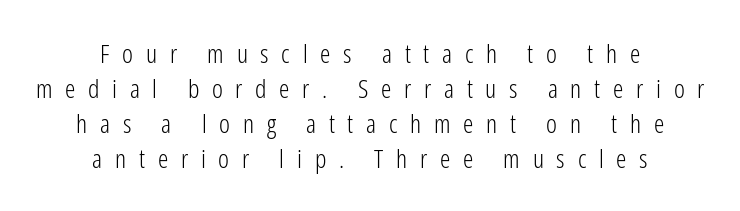
{"italic": "no", "bold": "no", "underline": "no", "align": "center", "line_spacing": "normal", "line_spacing_ratio": 1.34, "letter_spacing": "wide", "letter_spacing_em": 0.49, "glyph_px": 26}
